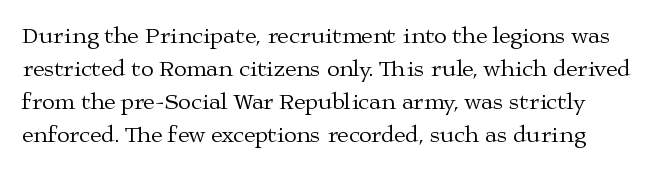
The image shows 23 px text type, upright; set normal line spacing (1.44x), normal letter spacing, not underlined.
